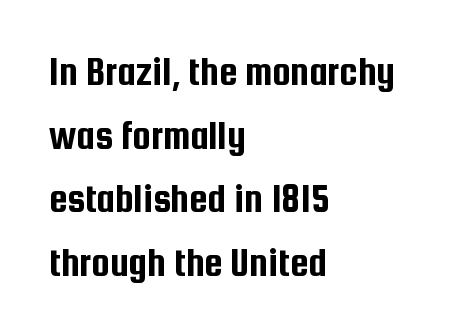
{"serif": "no", "italic": "no", "width": "condensed", "stroke_contrast": "low", "x_height": "medium", "monospaced": "no", "underline": "no", "align": "left", "line_spacing": "normal", "line_spacing_ratio": 1.55, "letter_spacing": "normal", "letter_spacing_em": 0.0, "glyph_px": 41}
